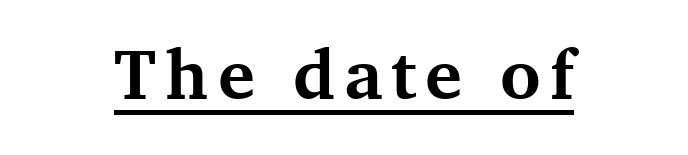
The image shows 69 px bold serif type, upright; set underlined; medium stroke contrast and a medium x-height.
